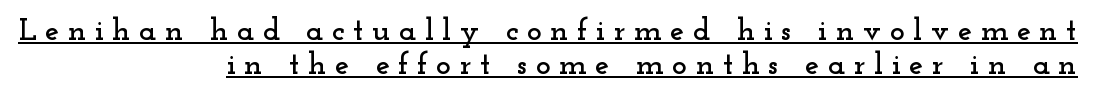
{"serif": "yes", "italic": "no", "width": "wide", "stroke_contrast": "low", "x_height": "small", "monospaced": "no", "underline": "yes", "align": "right", "line_spacing": "tight", "line_spacing_ratio": 1.05, "letter_spacing": "wide", "letter_spacing_em": 0.26, "glyph_px": 32}
